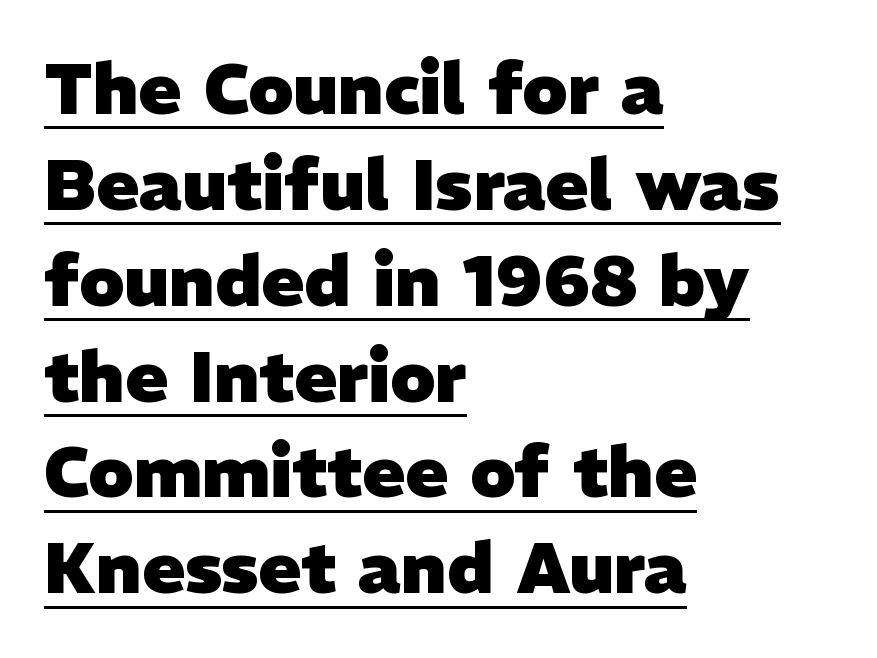
Compared with typical body copy, the letter spacing here is the same. Do the characters align in a grid? No, the font is proportional. Notice how descenders clear the ascenders below comfortably — that's standard leading. This rendering uses left alignment, leaving the right contour irregular. A dark, heavy texture on the line: the type is bold.
